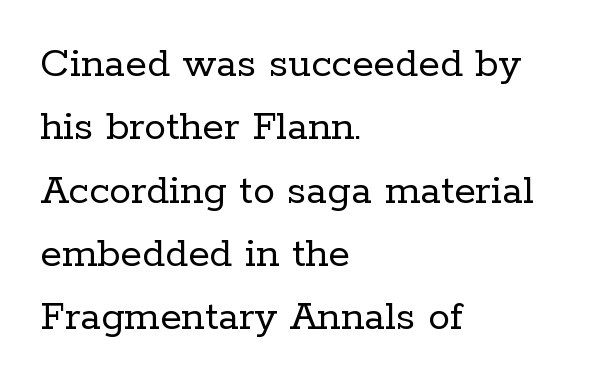
Q: Is the text bold? A: No.
Q: Is the text italic (slanted)? A: No, it is upright.
Q: Is the typeface a serif or a sans-serif typeface? A: Serif.
Q: Is the text underlined? A: No.
Q: How is the paragraph aligned? A: Left-aligned.
Q: Is the spacing between letters normal or unusually wide? A: Normal.
Q: Is the spacing between lines tight, normal or loose? A: Normal.
Q: Width (condensed, normal, or wide)? A: Normal.
Q: Stroke contrast? A: Low.
Q: x-height? A: Medium.
Q: Monospaced? A: No.
